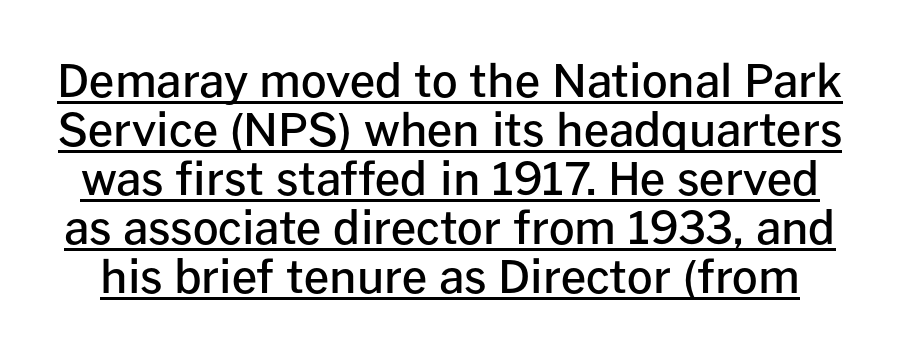
Italic: no, the glyphs are upright roman. Here the designer chose a conventional face with non-uniform glyph widths. The string is rendered with underlining switched on. To sum up the face: it is a sans, with no serifs.
